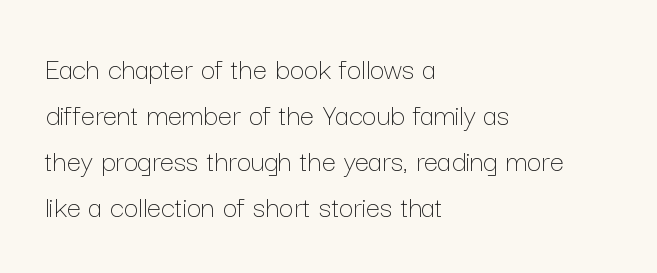
{"italic": "no", "bold": "no", "weight": "thin", "width": "normal", "stroke_contrast": "low", "x_height": "medium", "monospaced": "no", "underline": "no", "align": "left", "line_spacing": "normal", "line_spacing_ratio": 1.44, "letter_spacing": "normal", "letter_spacing_em": 0.0, "glyph_px": 32}
